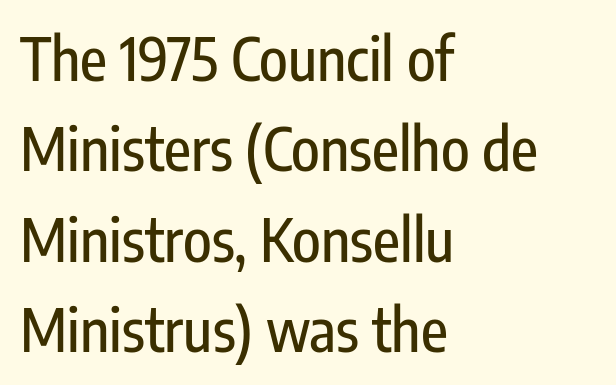
The image shows 59 px condensed sans-serif type, upright; set left-aligned, normal line spacing (1.53x), normal letter spacing, not underlined; low stroke contrast and a medium x-height.
